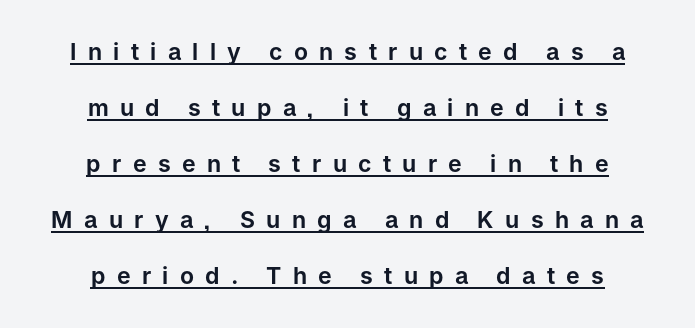
{"italic": "no", "underline": "yes", "align": "center", "line_spacing": "loose", "line_spacing_ratio": 2.44, "letter_spacing": "wide", "letter_spacing_em": 0.49, "glyph_px": 23}
